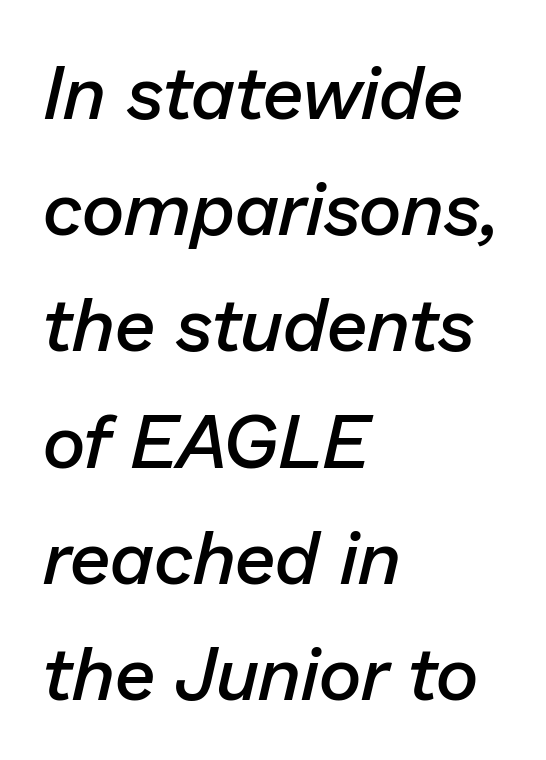
Q: Is the text bold? A: Semi-bold.
Q: Is the text italic (slanted)? A: Yes, it leans right by about 13 degrees.
Q: Is the text underlined? A: No.
Q: How is the paragraph aligned? A: Left-aligned.
Q: Is the spacing between letters normal or unusually wide? A: Normal.
Q: Is the spacing between lines tight, normal or loose? A: Normal.
Q: Width (condensed, normal, or wide)? A: Normal.
Q: Stroke contrast? A: Low.
Q: x-height? A: Medium.
Q: Monospaced? A: No.
